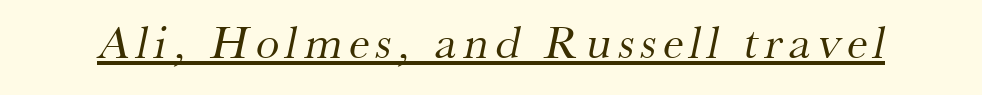
Little horizontal feet cap the strokes, marking this as serif type. A rule runs beneath these lines of type. The letterforms sit at book weight or below. Each letter keeps its own natural width here, so spacing adapts to shape.
